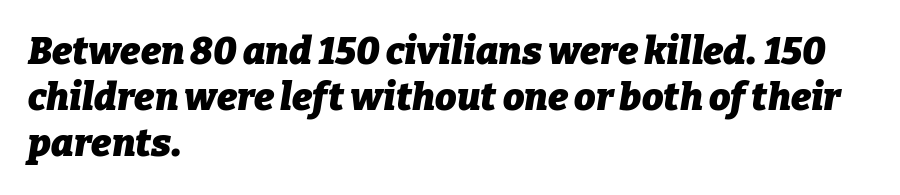
{"italic": "yes", "lean": "right", "slant_degrees": 9, "bold": "yes", "weight": "heavy", "width": "normal", "stroke_contrast": "low", "x_height": "medium", "monospaced": "no", "underline": "no", "align": "left", "line_spacing_ratio": 1.21, "letter_spacing": "normal", "letter_spacing_em": 0.0, "glyph_px": 38}
